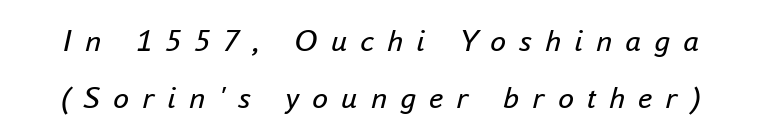
{"italic": "yes", "lean": "right", "slant_degrees": 16, "bold": "no", "weight": "regular", "width": "normal", "stroke_contrast": "low", "x_height": "small", "monospaced": "no", "underline": "no", "line_spacing_ratio": 1.77, "letter_spacing": "wide", "letter_spacing_em": 0.41, "glyph_px": 32}
